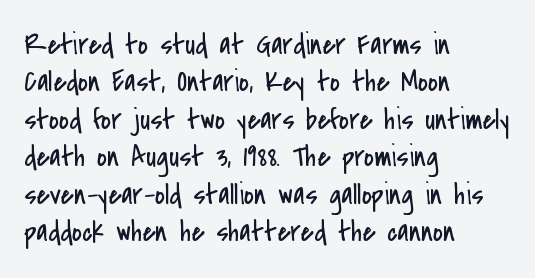
Q: Is the text bold? A: No.
Q: Is the text italic (slanted)? A: No, it is upright.
Q: Is the typeface a serif or a sans-serif typeface? A: Sans-serif.
Q: Is the text underlined? A: No.
Q: How is the paragraph aligned? A: Left-aligned.
Q: Is the spacing between letters normal or unusually wide? A: Normal.
Q: Is the spacing between lines tight, normal or loose? A: Normal.
Q: Width (condensed, normal, or wide)? A: Condensed.
Q: Stroke contrast? A: Low.
Q: x-height? A: Small.
Q: Monospaced? A: No.
